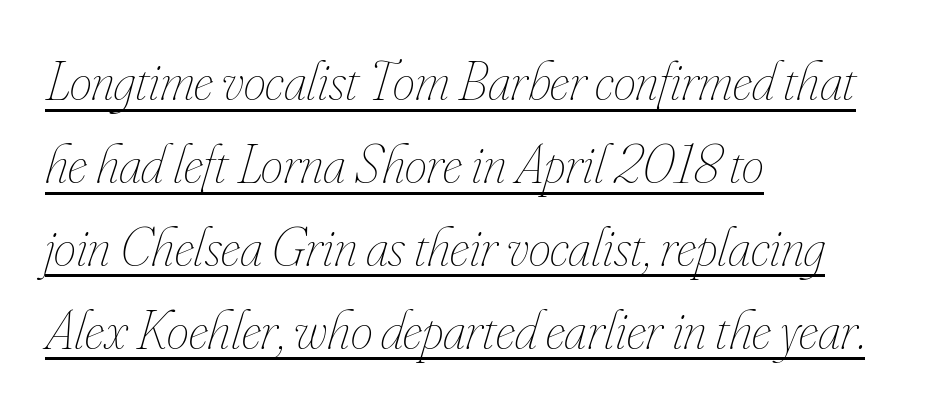
Students, observe the line beneath the letters — that is underlining. The rendering uses natural spacing where letterforms have individual widths. A typesetter would call this zero additional tracking. Think standard paragraph weight, or any step lighter than that. Reading down the block, your eye returns to a fixed left position each line.
